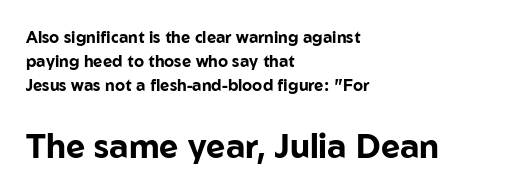
{"serif": "no", "italic": "no", "bold": "yes", "weight": "bold", "width": "normal", "stroke_contrast": "low", "x_height": "medium", "monospaced": "no", "underline": "no", "align": "left", "line_spacing": "normal", "line_spacing_ratio": 1.49, "letter_spacing": "normal", "letter_spacing_em": 0.0, "larger_block": "second", "size_ratio": 2.06, "glyph_px": 33}
